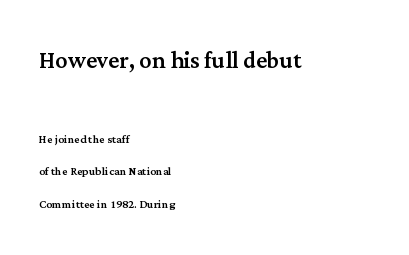
Q: Is the text italic (slanted)? A: No, it is upright.
Q: Is the typeface a serif or a sans-serif typeface? A: Serif.
Q: Is the text underlined? A: No.
Q: How is the paragraph aligned? A: Left-aligned.
Q: Is the spacing between letters normal or unusually wide? A: Normal.
Q: Is the spacing between lines tight, normal or loose? A: Loose.
Q: Which block of text is set in a larger size, the first (top) or the second (bottom)? A: The first (top) one.
Q: Width (condensed, normal, or wide)? A: Normal.
Q: Stroke contrast? A: Medium.
Q: x-height? A: Medium.
Q: Monospaced? A: No.
